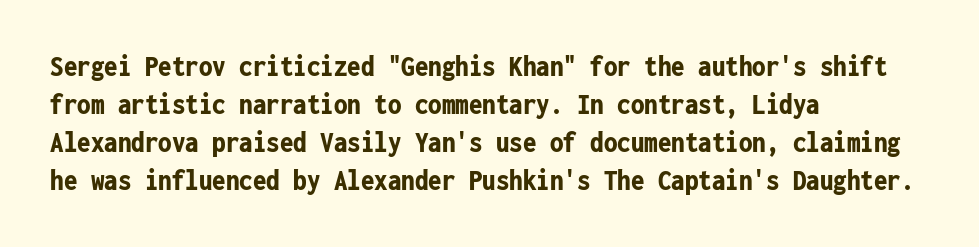
Q: Is the text bold? A: Yes.
Q: Is the text italic (slanted)? A: No, it is upright.
Q: Is the typeface a serif or a sans-serif typeface? A: Sans-serif.
Q: Is the text underlined? A: No.
Q: How is the paragraph aligned? A: Left-aligned.
Q: Is the spacing between letters normal or unusually wide? A: Normal.
Q: Is the spacing between lines tight, normal or loose? A: Normal.
Q: Width (condensed, normal, or wide)? A: Condensed.
Q: Stroke contrast? A: Low.
Q: x-height? A: Medium.
Q: Monospaced? A: Yes.
